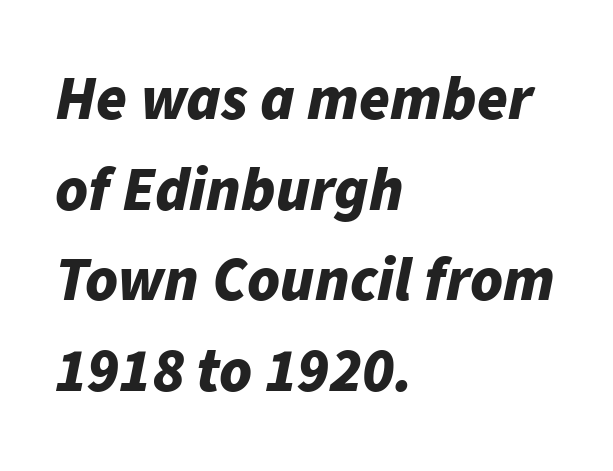
Q: Is the text bold? A: Yes.
Q: Is the text italic (slanted)? A: Yes, it leans right by about 11 degrees.
Q: Is the text underlined? A: No.
Q: How is the paragraph aligned? A: Left-aligned.
Q: Is the spacing between letters normal or unusually wide? A: Normal.
Q: Is the spacing between lines tight, normal or loose? A: Normal.
Q: Width (condensed, normal, or wide)? A: Normal.
Q: Stroke contrast? A: Low.
Q: x-height? A: Medium.
Q: Monospaced? A: No.
